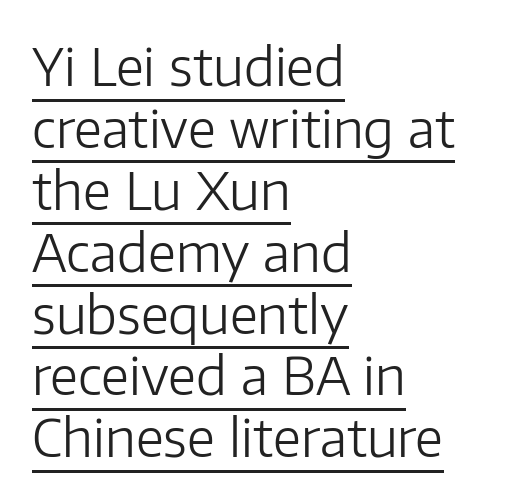
{"serif": "no", "italic": "no", "bold": "no", "weight": "light", "width": "normal", "stroke_contrast": "low", "x_height": "medium", "monospaced": "no", "underline": "yes", "align": "left", "line_spacing_ratio": 1.19, "letter_spacing": "normal", "letter_spacing_em": 0.0, "glyph_px": 52}
